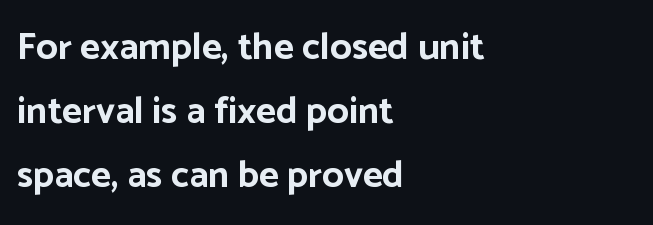
{"serif": "no", "italic": "no", "bold": "yes", "weight": "bold", "width": "normal", "stroke_contrast": "low", "x_height": "medium", "monospaced": "no", "underline": "no", "align": "left", "line_spacing": "normal", "line_spacing_ratio": 1.68, "letter_spacing": "normal", "letter_spacing_em": 0.0, "glyph_px": 38}
